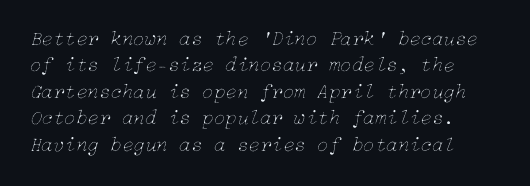
Q: Is the text bold? A: No.
Q: Is the text italic (slanted)? A: Yes, it leans right by about 15 degrees.
Q: Is the text underlined? A: No.
Q: Is the spacing between letters normal or unusually wide? A: Normal.
Q: Is the spacing between lines tight, normal or loose? A: Normal.
